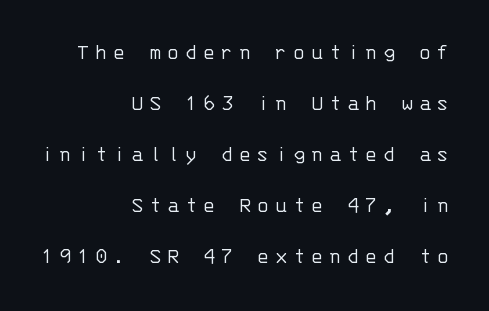
Q: Is the text bold? A: No.
Q: Is the text italic (slanted)? A: No, it is upright.
Q: Is the text underlined? A: No.
Q: How is the paragraph aligned? A: Right-aligned.
Q: Is the spacing between letters normal or unusually wide? A: Unusually wide.
Q: Is the spacing between lines tight, normal or loose? A: Loose.
